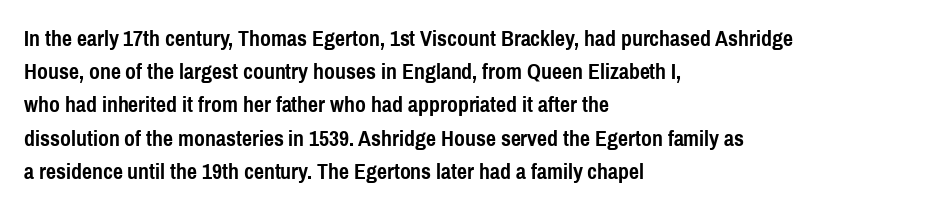
{"italic": "no", "bold": "yes", "underline": "no", "align": "left", "line_spacing": "normal", "line_spacing_ratio": 1.51, "letter_spacing": "normal", "letter_spacing_em": 0.0, "glyph_px": 22}
